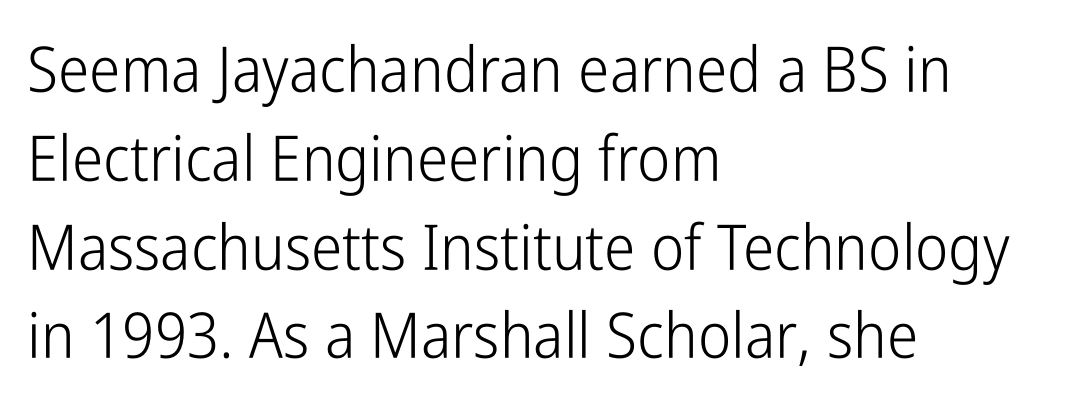
Q: Is the text bold? A: No.
Q: Is the text italic (slanted)? A: No, it is upright.
Q: Is the typeface a serif or a sans-serif typeface? A: Sans-serif.
Q: Is the text underlined? A: No.
Q: How is the paragraph aligned? A: Left-aligned.
Q: Is the spacing between letters normal or unusually wide? A: Normal.
Q: Is the spacing between lines tight, normal or loose? A: Normal.
Q: Width (condensed, normal, or wide)? A: Condensed.
Q: Stroke contrast? A: Low.
Q: x-height? A: Medium.
Q: Monospaced? A: No.
